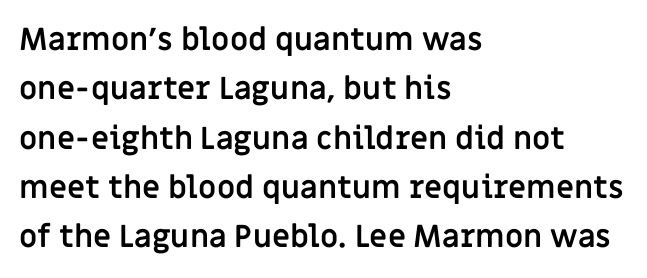
Q: Is the text bold? A: Yes.
Q: Is the text italic (slanted)? A: No, it is upright.
Q: Is the typeface a serif or a sans-serif typeface? A: Sans-serif.
Q: Is the text underlined? A: No.
Q: How is the paragraph aligned? A: Left-aligned.
Q: Is the spacing between letters normal or unusually wide? A: Normal.
Q: Is the spacing between lines tight, normal or loose? A: Normal.
Q: Width (condensed, normal, or wide)? A: Normal.
Q: Stroke contrast? A: Low.
Q: x-height? A: Large.
Q: Monospaced? A: No.
